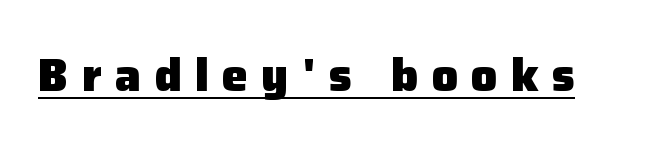
Short note: letters widely spaced. Thick stems and heavy bowls — unmistakably bold. Looks like regular typesetting: each glyph gets only the width it needs. Check the space under the baseline: a stroke is drawn there.
